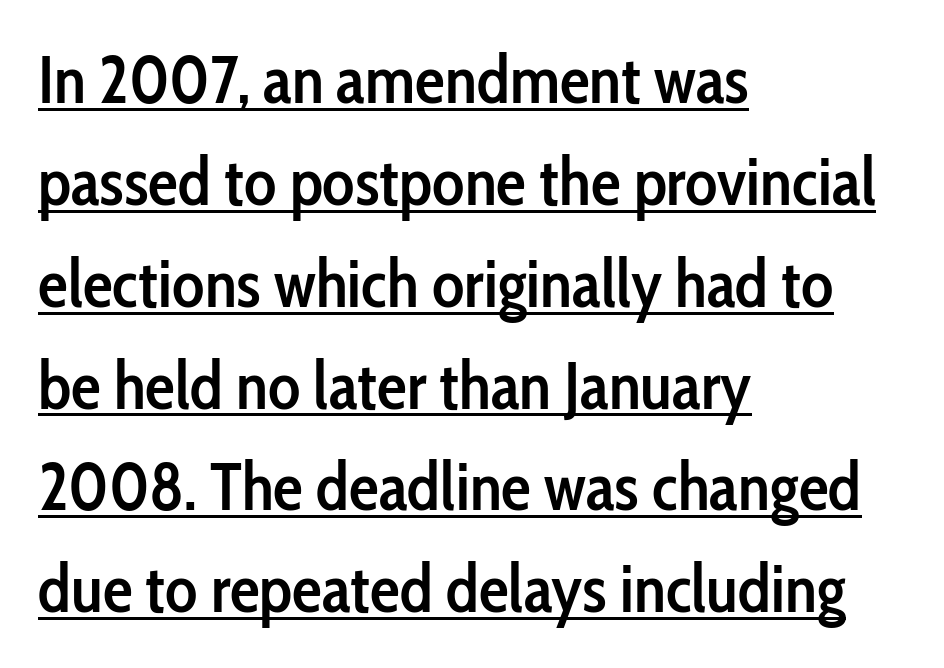
Q: Is the text bold? A: Semi-bold.
Q: Is the text italic (slanted)? A: No, it is upright.
Q: Is the typeface a serif or a sans-serif typeface? A: Sans-serif.
Q: Is the text underlined? A: Yes.
Q: How is the paragraph aligned? A: Left-aligned.
Q: Is the spacing between letters normal or unusually wide? A: Normal.
Q: Is the spacing between lines tight, normal or loose? A: Normal.
Q: Width (condensed, normal, or wide)? A: Condensed.
Q: Stroke contrast? A: Low.
Q: x-height? A: Medium.
Q: Monospaced? A: No.
